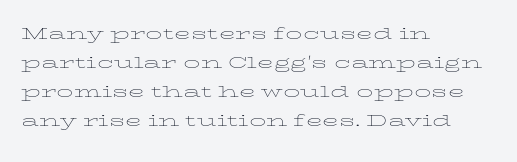
Tall strokes in this sample are plumb rather than angled. The passage shown has conventional tracking throughout. Every row of glyphs begins at an identical x-position on the left. A normal amount of white space separates one row of letters from the next. Type without underlining.
